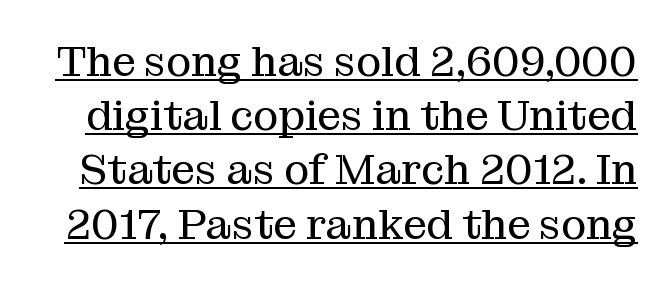
{"serif": "yes", "italic": "no", "bold": "no", "weight": "regular", "width": "normal", "stroke_contrast": "medium", "x_height": "medium", "monospaced": "no", "underline": "yes", "line_spacing": "normal", "line_spacing_ratio": 1.29, "letter_spacing": "normal", "letter_spacing_em": 0.0, "glyph_px": 42}
